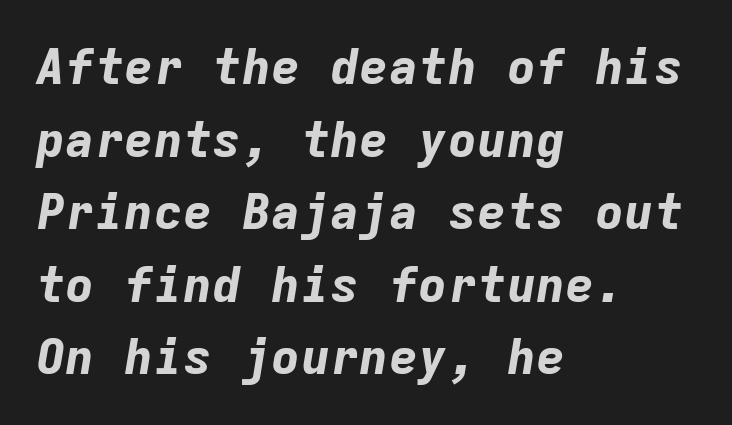
Descenders are the only things crossing below the line. Heft: maximum for text — a bold. This sample is left-justified, so line endings fall wherever the words run out. The line texture is even and compact thanks to regular tracking. Looks like terminal output: every glyph gets an equal slot. Italic? Definitely — the glyphs are oblique.
